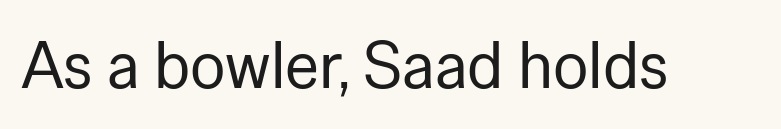
Stroke terminals: plain, sans-serif. Does the lettering tilt? It doesn't — this is upright. What stands out about the letter spacing? Nothing — it is the standard amount. The specimen omits any rule beneath the text block's lines.
